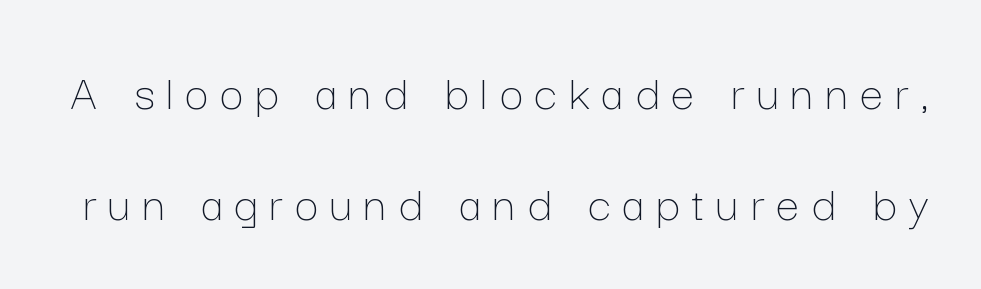
{"italic": "no", "bold": "no", "weight": "thin", "width": "normal", "stroke_contrast": "low", "x_height": "medium", "monospaced": "no", "underline": "no", "line_spacing": "loose", "line_spacing_ratio": 2.13, "letter_spacing": "wide", "letter_spacing_em": 0.23, "glyph_px": 52}
